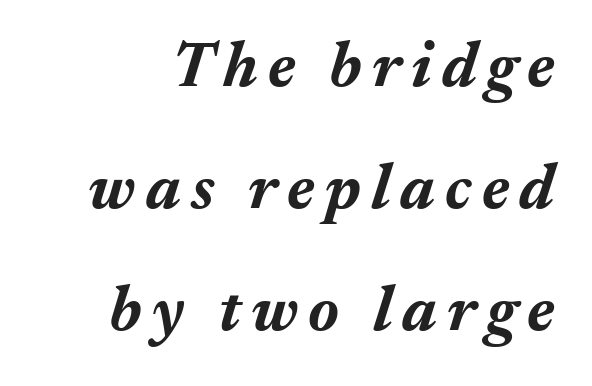
Q: Is the text bold? A: Yes.
Q: Is the text italic (slanted)? A: Yes, it leans right by about 17 degrees.
Q: Is the text underlined? A: No.
Q: Is the spacing between lines tight, normal or loose? A: Loose.
Q: Width (condensed, normal, or wide)? A: Normal.
Q: Stroke contrast? A: Medium.
Q: x-height? A: Medium.
Q: Monospaced? A: No.
